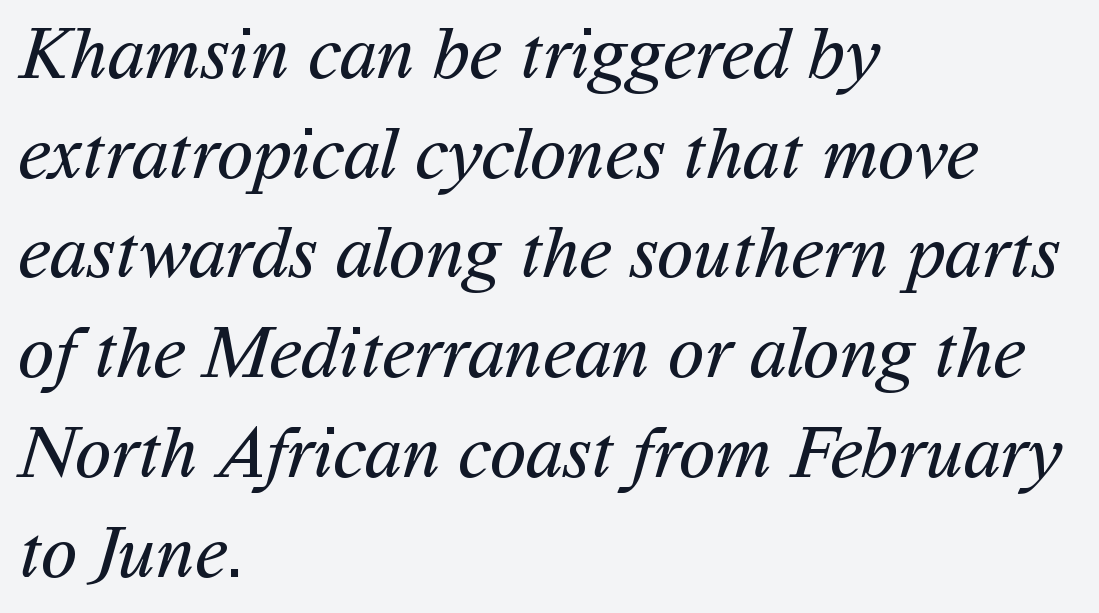
{"serif": "no", "bold": "no", "weight": "regular", "width": "normal", "stroke_contrast": "medium", "x_height": "medium", "monospaced": "no", "underline": "no", "align": "left", "line_spacing": "normal", "line_spacing_ratio": 1.33, "letter_spacing": "normal", "letter_spacing_em": 0.0, "glyph_px": 75}
